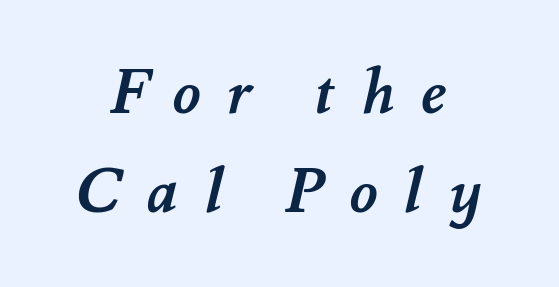
The image shows 61 px semibold type; set normal line spacing (1.62x), unusually wide letter spacing (+0.43 em), not underlined; medium stroke contrast and a small x-height.
